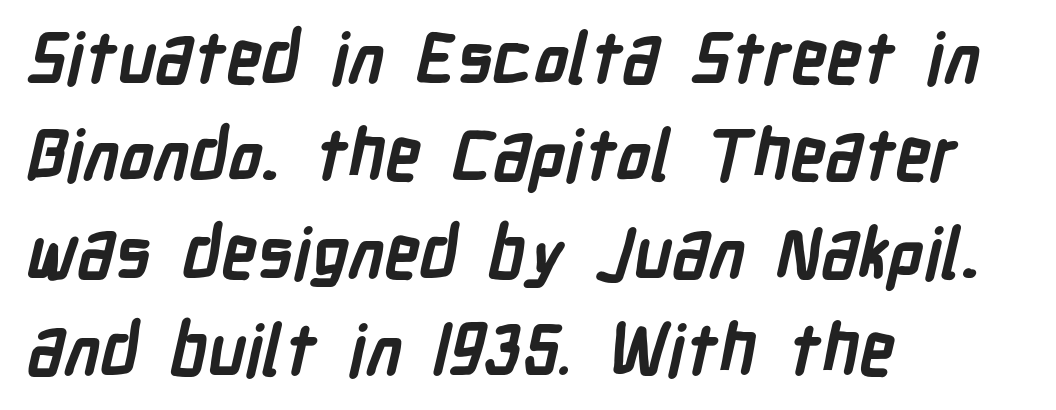
{"serif": "no", "bold": "yes", "weight": "semibold", "width": "condensed", "stroke_contrast": "low", "x_height": "medium", "monospaced": "no", "underline": "no", "align": "left", "line_spacing": "normal", "line_spacing_ratio": 1.39, "letter_spacing": "normal", "letter_spacing_em": 0.0, "glyph_px": 70}
